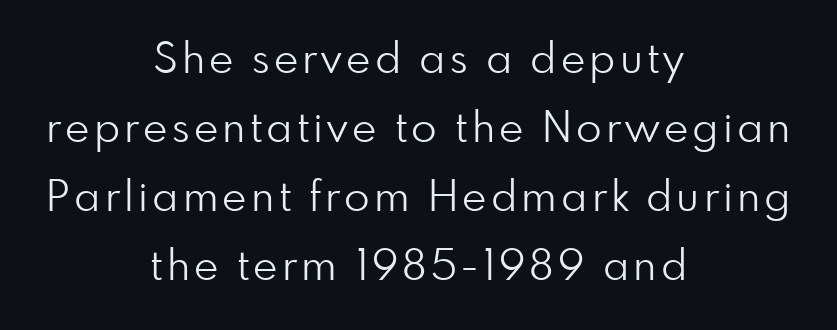
The image shows 42 px light sans-serif type, upright; set centered, normal line spacing (1.64x), not underlined; low stroke contrast and a small x-height.
